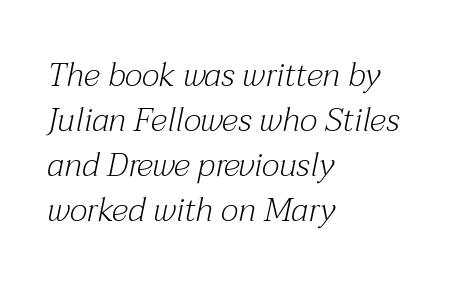
The image shows 33 px light serif type, italic (leaning right); set left-aligned, normal line spacing (1.36x), normal letter spacing, not underlined; medium stroke contrast and a medium x-height.
